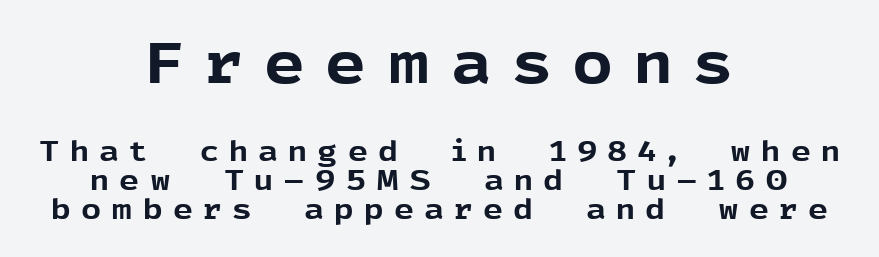
The image shows 57 px bold sans-serif type, upright; set centered, tight line spacing (1.04x), unusually wide letter spacing (+0.36 em), not underlined; the first (top) block is 2.04x larger; a medium x-height.
